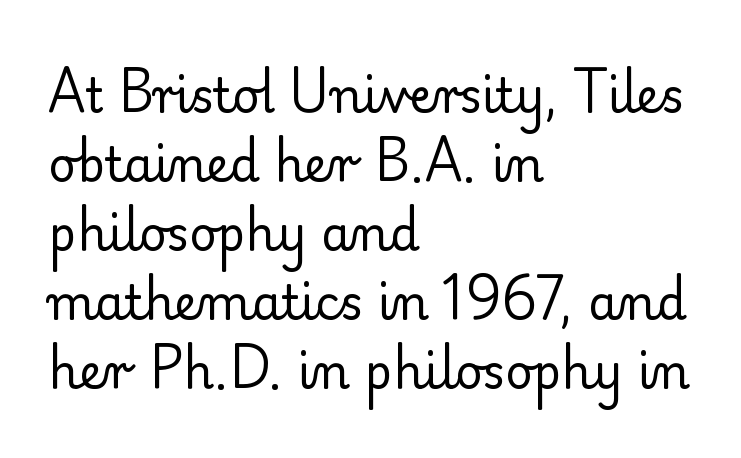
{"serif": "yes", "italic": "no", "bold": "no", "weight": "regular", "width": "normal", "stroke_contrast": "low", "x_height": "small", "monospaced": "no", "underline": "no", "align": "left", "line_spacing": "normal", "line_spacing_ratio": 1.47, "letter_spacing": "normal", "letter_spacing_em": 0.0, "glyph_px": 47}
